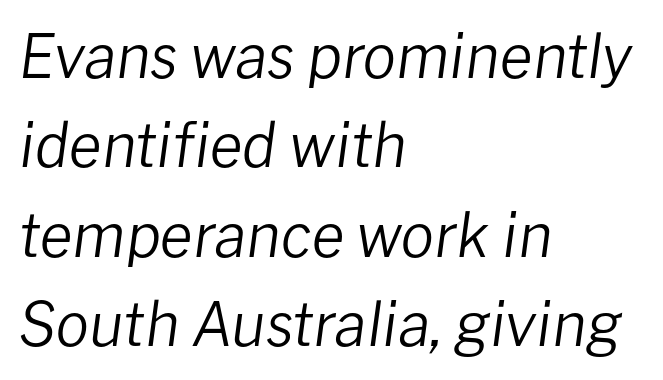
{"italic": "yes", "lean": "right", "slant_degrees": 8, "bold": "no", "weight": "regular", "width": "normal", "stroke_contrast": "low", "x_height": "medium", "monospaced": "no", "underline": "no", "align": "left", "line_spacing": "normal", "line_spacing_ratio": 1.49, "letter_spacing": "normal", "letter_spacing_em": 0.0, "glyph_px": 60}
